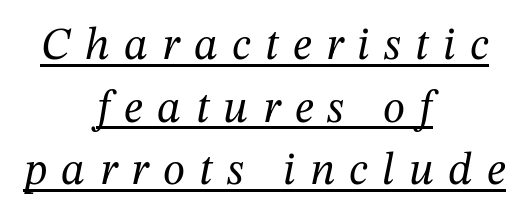
Q: Is the text bold? A: No.
Q: Is the text italic (slanted)? A: Yes, it leans right by about 12 degrees.
Q: Is the typeface a serif or a sans-serif typeface? A: Serif.
Q: Is the text underlined? A: Yes.
Q: How is the paragraph aligned? A: Centered.
Q: Is the spacing between letters normal or unusually wide? A: Unusually wide.
Q: Is the spacing between lines tight, normal or loose? A: Normal.
Q: Width (condensed, normal, or wide)? A: Normal.
Q: Stroke contrast? A: Medium.
Q: x-height? A: Medium.
Q: Monospaced? A: No.
